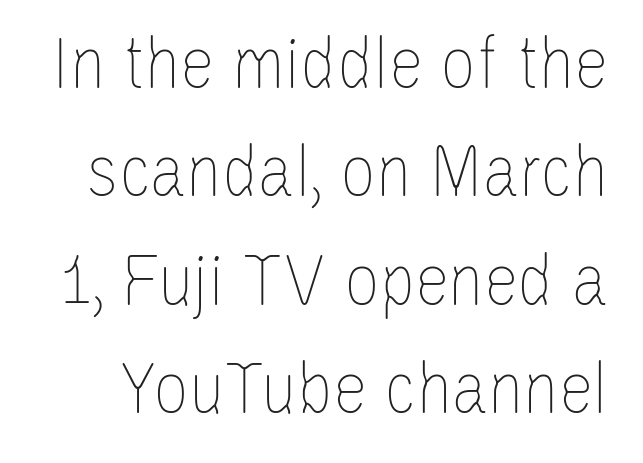
Q: Is the text bold? A: No.
Q: Is the text italic (slanted)? A: No, it is upright.
Q: Is the text underlined? A: No.
Q: Is the spacing between letters normal or unusually wide? A: Normal.
Q: Is the spacing between lines tight, normal or loose? A: Normal.
Q: Width (condensed, normal, or wide)? A: Condensed.
Q: Stroke contrast? A: Low.
Q: x-height? A: Large.
Q: Monospaced? A: No.
